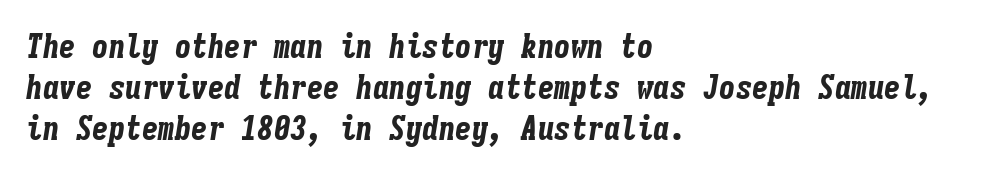
Q: Is the text bold? A: Yes.
Q: Is the text italic (slanted)? A: Yes, it leans right by about 9 degrees.
Q: Is the text underlined? A: No.
Q: How is the paragraph aligned? A: Left-aligned.
Q: Is the spacing between letters normal or unusually wide? A: Normal.
Q: Is the spacing between lines tight, normal or loose? A: Normal.
Q: Width (condensed, normal, or wide)? A: Condensed.
Q: Stroke contrast? A: Low.
Q: x-height? A: Medium.
Q: Monospaced? A: Yes.
